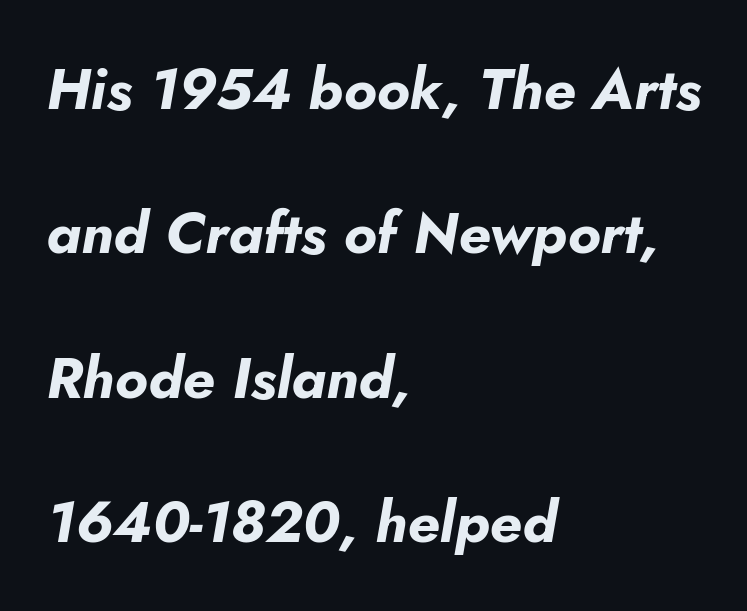
The image shows 58 px bold type, italic (leaning right); set left-aligned, loose line spacing (2.49x), normal letter spacing, not underlined; low stroke contrast and a small x-height.
